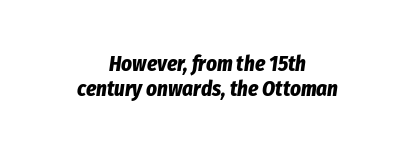
The letters sit at their default tracking, neither squeezed nor spread. Each row of text sits above clean, open space. The text carries the slant typical of an italic or oblique font. Weight check: bold — yes, fully. Reading down the block, each line starts at a different indent, mirrored at its end.
